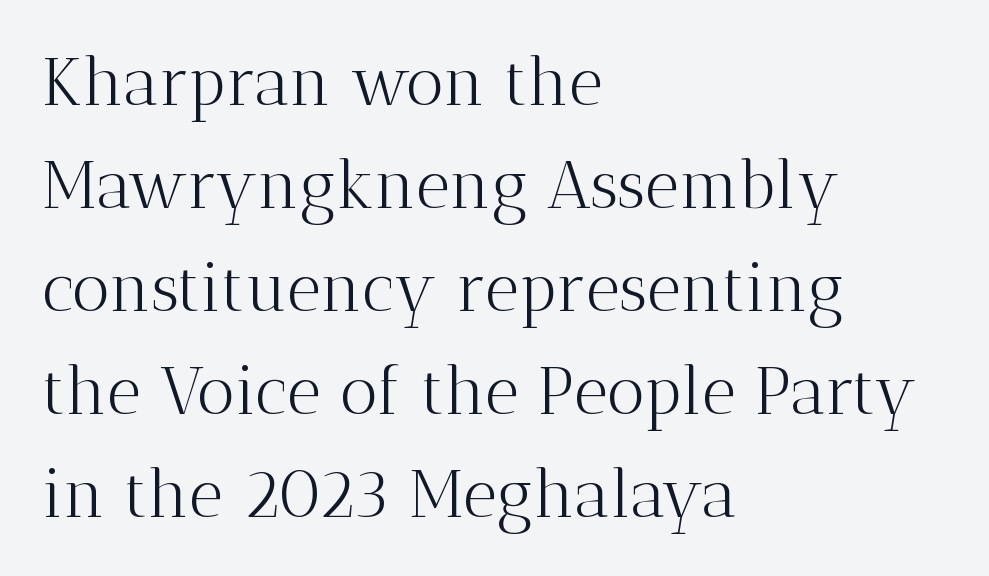
The image shows 66 px light serif type, upright; set left-aligned, normal line spacing (1.56x), normal letter spacing, not underlined; medium stroke contrast and a medium x-height.
